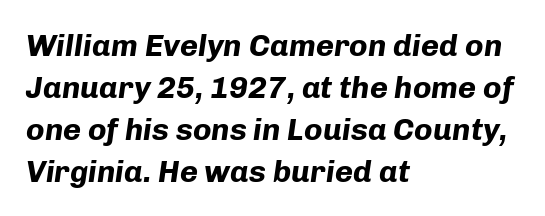
{"italic": "yes", "lean": "right", "slant_degrees": 8, "bold": "yes", "weight": "bold", "width": "normal", "stroke_contrast": "low", "x_height": "medium", "monospaced": "no", "underline": "no", "align": "left", "line_spacing": "normal", "line_spacing_ratio": 1.35, "letter_spacing": "normal", "letter_spacing_em": 0.0, "glyph_px": 31}
